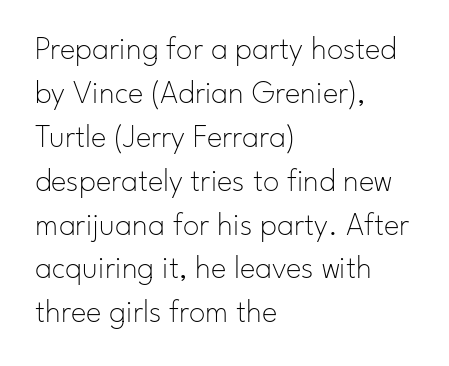
The image shows 33 px thin sans-serif type, upright; set left-aligned, normal line spacing (1.33x), normal letter spacing, not underlined; low stroke contrast and a small x-height.
